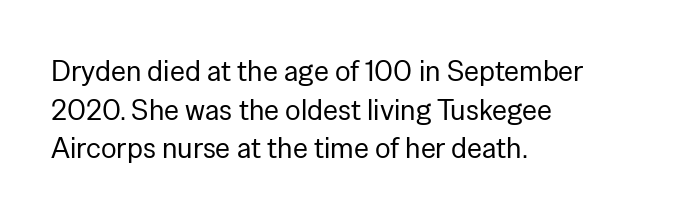
Proportional: the letters do not fall into vertical columns. The font family rendered here belongs to the sans-serif group. Does the copy run flush right? No — it runs flush left. The type is set solid horizontally, with unmodified tracking.
